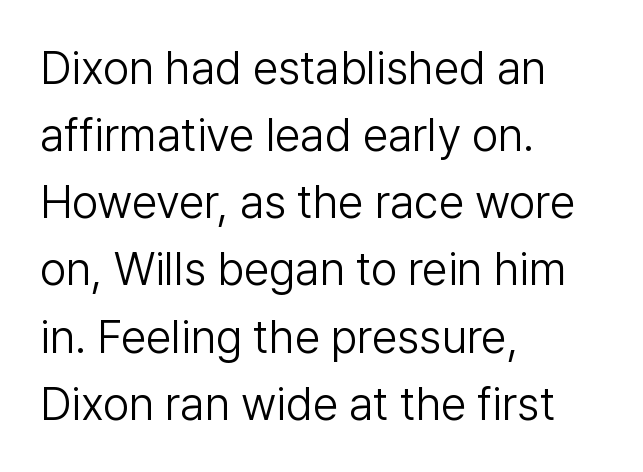
Short and long lines alike share a common starting point at left. Between one letter and the next there's only the usual sliver of space. Descenders are the only things crossing below the line. These lines are rendered in a variable-pitch font. Tall strokes in this sample are plumb rather than angled.
